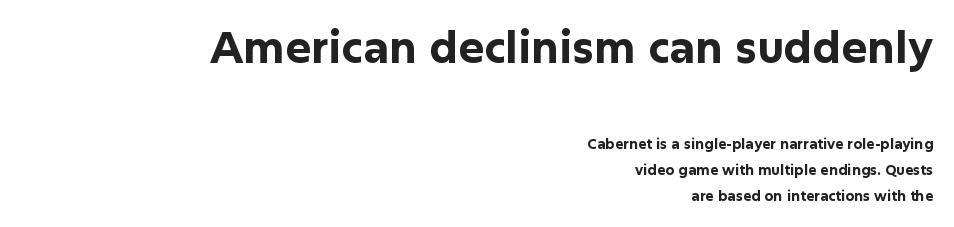
The image shows 43 px bold sans-serif type, upright; set right-aligned, line spacing 1.86x, normal letter spacing, not underlined; the first (top) block is 3.07x larger; low stroke contrast and a medium x-height.
